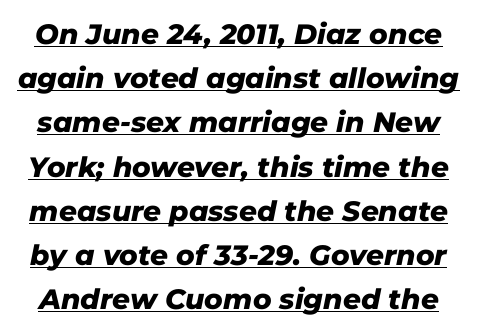
{"italic": "yes", "lean": "right", "slant_degrees": 11, "bold": "yes", "weight": "heavy", "width": "normal", "stroke_contrast": "low", "x_height": "medium", "monospaced": "no", "underline": "yes", "line_spacing": "normal", "line_spacing_ratio": 1.58, "letter_spacing": "normal", "letter_spacing_em": 0.0, "glyph_px": 28}
